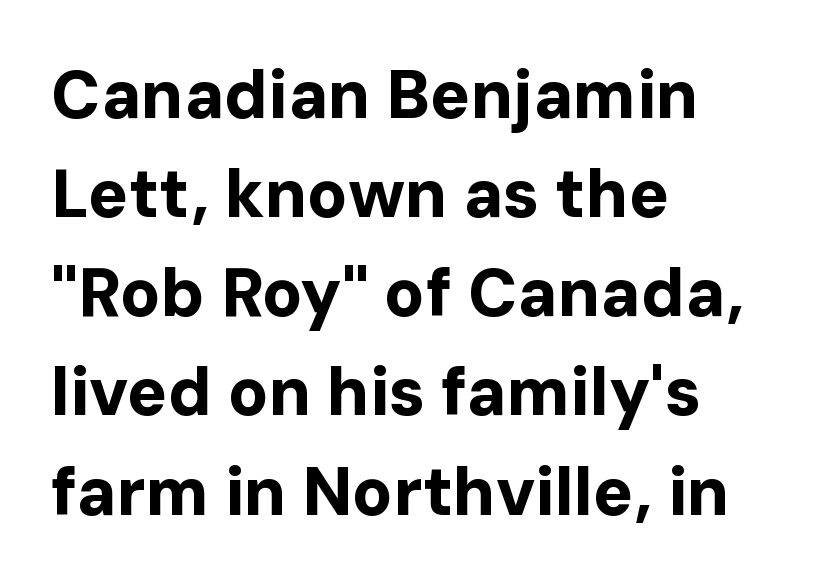
The image shows 67 px bold sans-serif type, upright; set left-aligned, normal line spacing (1.48x), normal letter spacing, not underlined; low stroke contrast and a medium x-height.
